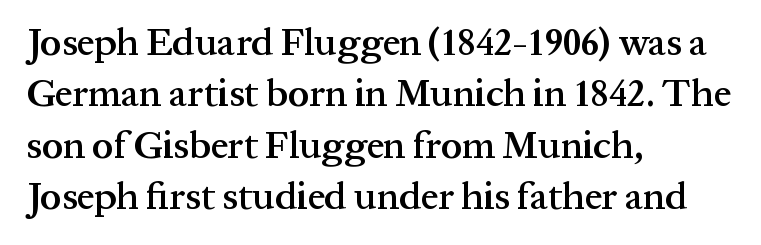
Underline: absent. Notice how the stems are strictly vertical — no italics here. Reading down the column, the eye jumps a familiar distance to each next line. Reading down the block, your eye returns to a fixed left position each line. You could not count columns in this text — the font is proportionally spaced.
